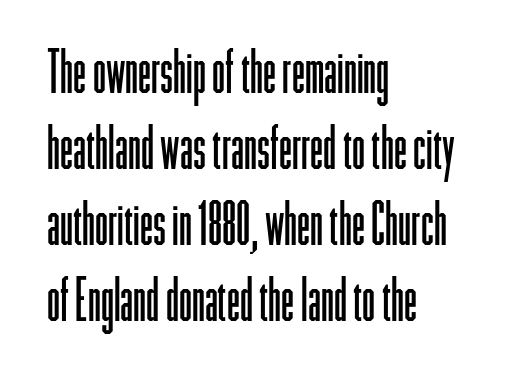
{"serif": "no", "italic": "no", "bold": "no", "weight": "light", "width": "condensed", "stroke_contrast": "low", "x_height": "medium", "monospaced": "no", "underline": "no", "align": "left", "line_spacing": "normal", "line_spacing_ratio": 1.29, "letter_spacing": "normal", "letter_spacing_em": 0.0, "glyph_px": 59}
